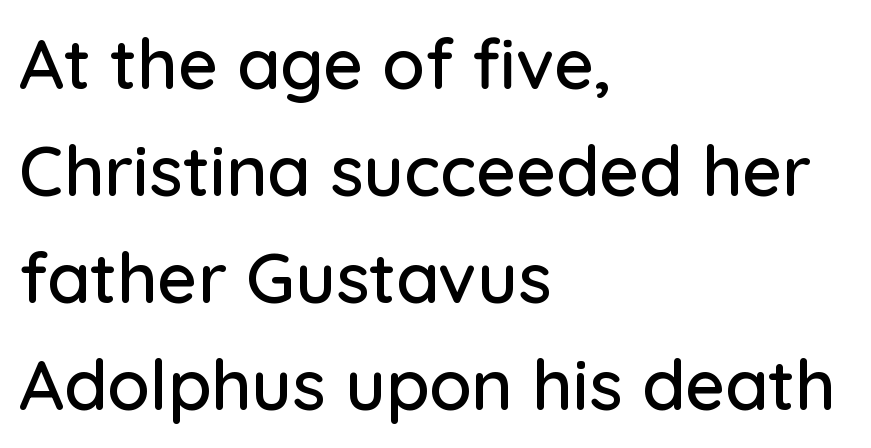
Horizontally, the lines are justified to the leading edge only. Clear beneath every line of the passage. Italic? Not at all — the glyphs are vertical. What's the leading like? Ordinary, nothing unusual. Characters follow at the spacing the type designer built in. The typeface chosen for these lines omits serifs.
